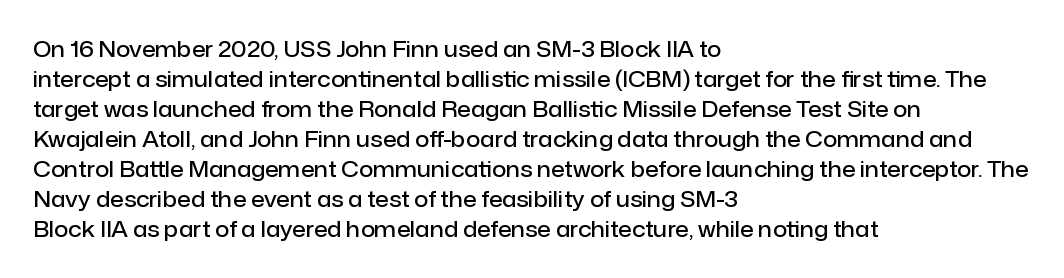
{"italic": "no", "bold": "semi", "underline": "no", "align": "left", "line_spacing": "normal", "line_spacing_ratio": 1.36, "letter_spacing": "normal", "letter_spacing_em": 0.0, "glyph_px": 22}
